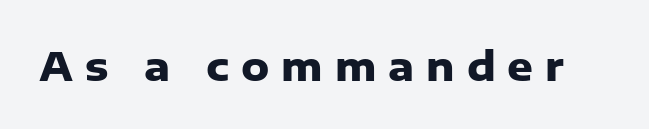
{"serif": "no", "italic": "no", "bold": "yes", "weight": "heavy", "width": "normal", "stroke_contrast": "low", "x_height": "medium", "monospaced": "no", "underline": "no", "letter_spacing": "wide", "letter_spacing_em": 0.3, "glyph_px": 40}
